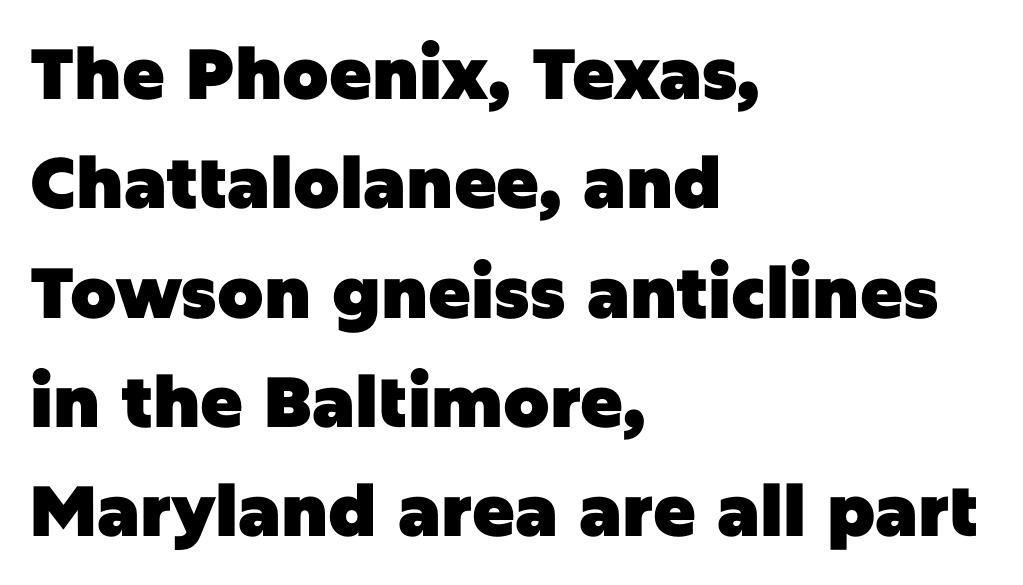
The passage shown is typed in a proportional face where columns would drift. Layout note: lines flush left. Short note: letters normally spaced. Nothing sits at the stroke ends, so this counts as sans-serif. The line-height multiplier appears to be the usual default.
